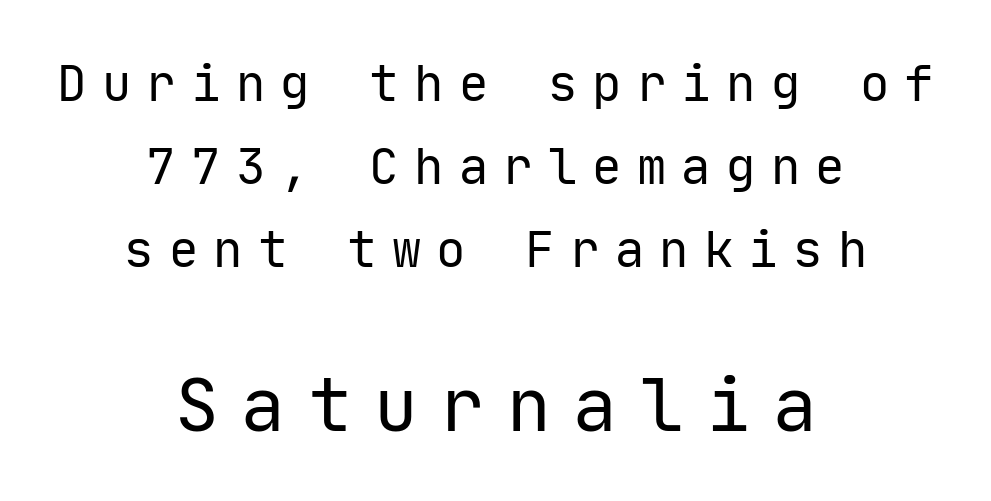
The image shows 73 px regular-weight sans-serif type, upright, monospaced; set centered, normal line spacing (1.69x), unusually wide letter spacing (+0.31 em), not underlined; the second (bottom) block is 1.49x larger; low stroke contrast and a medium x-height.
